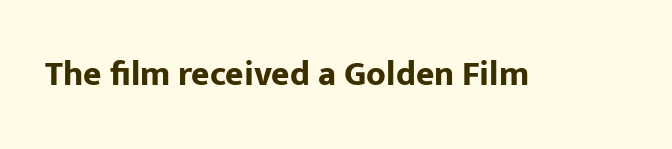
{"serif": "no", "italic": "no", "bold": "yes", "weight": "bold", "width": "normal", "stroke_contrast": "low", "x_height": "medium", "monospaced": "no", "underline": "no", "letter_spacing": "normal", "letter_spacing_em": 0.0, "glyph_px": 35}
